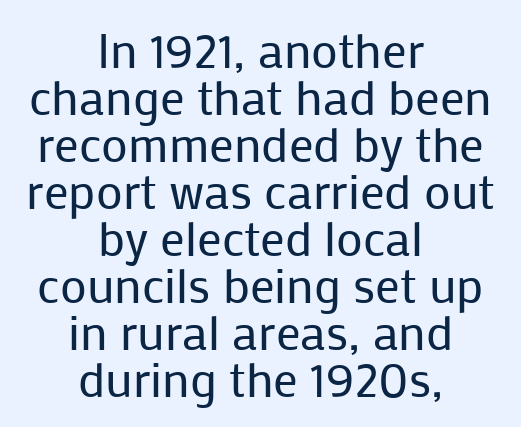
Q: Is the text bold? A: No.
Q: Is the text italic (slanted)? A: No, it is upright.
Q: Is the typeface a serif or a sans-serif typeface? A: Sans-serif.
Q: Is the text underlined? A: No.
Q: How is the paragraph aligned? A: Centered.
Q: Is the spacing between letters normal or unusually wide? A: Normal.
Q: Is the spacing between lines tight, normal or loose? A: Tight.
Q: Width (condensed, normal, or wide)? A: Normal.
Q: Stroke contrast? A: Low.
Q: x-height? A: Medium.
Q: Monospaced? A: No.
